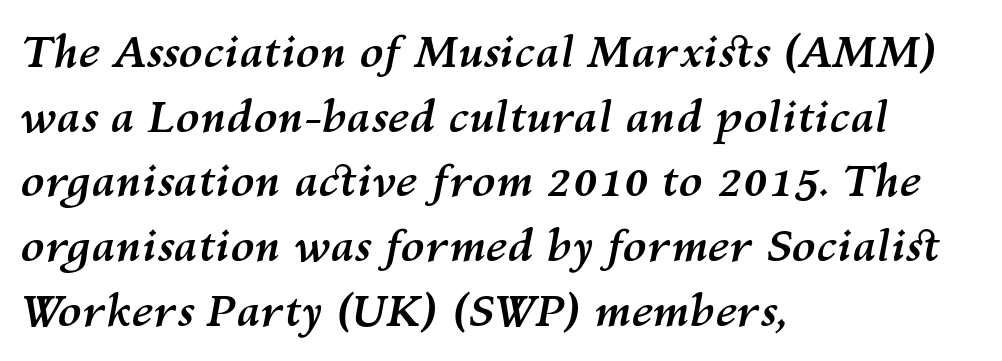
{"italic": "yes", "lean": "right", "slant_degrees": 10, "bold": "yes", "weight": "semibold", "width": "normal", "stroke_contrast": "medium", "x_height": "medium", "monospaced": "no", "underline": "no", "align": "left", "line_spacing": "normal", "line_spacing_ratio": 1.47, "letter_spacing": "normal", "letter_spacing_em": 0.0, "glyph_px": 44}
